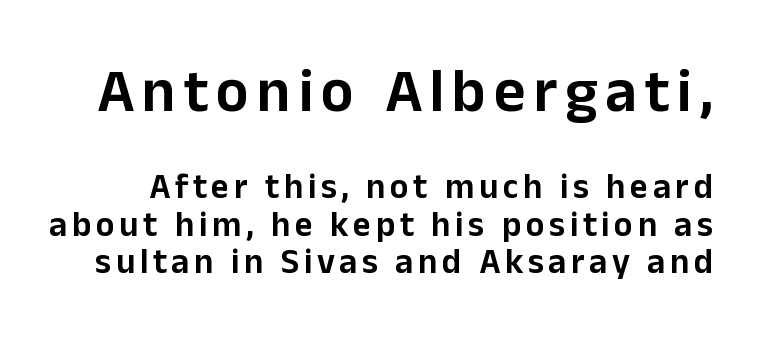
{"serif": "no", "italic": "no", "width": "normal", "stroke_contrast": "low", "x_height": "medium", "monospaced": "no", "underline": "no", "line_spacing": "tight", "line_spacing_ratio": 1.06, "larger_block": "first", "size_ratio": 1.74, "glyph_px": 61}
